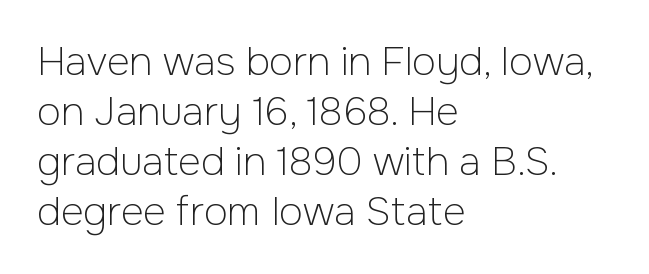
The image shows 39 px light sans-serif type, upright; set left-aligned, normal line spacing (1.28x), normal letter spacing, not underlined; low stroke contrast and a medium x-height.
